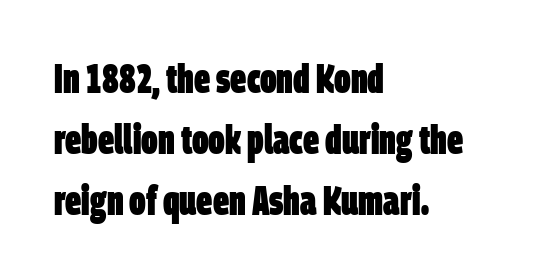
Serif or sans? Sans — the stroke terminals are bare. Is this a fixed-width face? No — the glyphs have proportional, varying widths. Type without underlining. The sample has been set heavy, in full bold. Reading down the column, the eye jumps a familiar distance to each next line. Tracking here is standard; glyphs follow each other at the usual distance.
